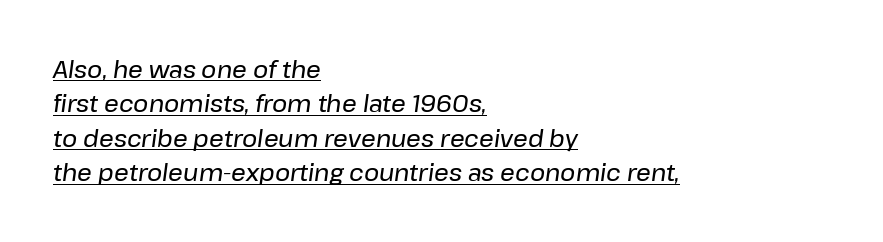
A typographer would call this underscored text. The lines sit at an ordinary, default distance from one another. Words appear dense and cohesive because spacing is normal. Left-aligned paragraph, ragged on the right. Rendered with sloped, italic letterforms.
